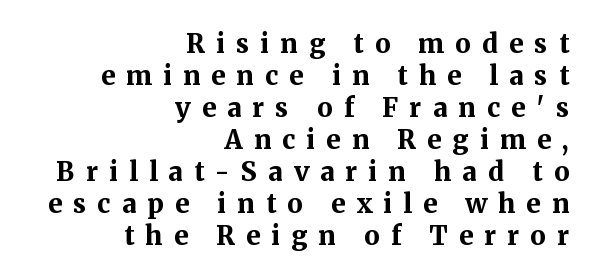
The specimen reads as upright at a glance. The passage is arranged like a letterhead date or caption credit — flush right. Pretty heavy lettering here — definitely bold. In terms of letterspacing, this is a distinctly airy, spread setting. Quick note: underline off.
